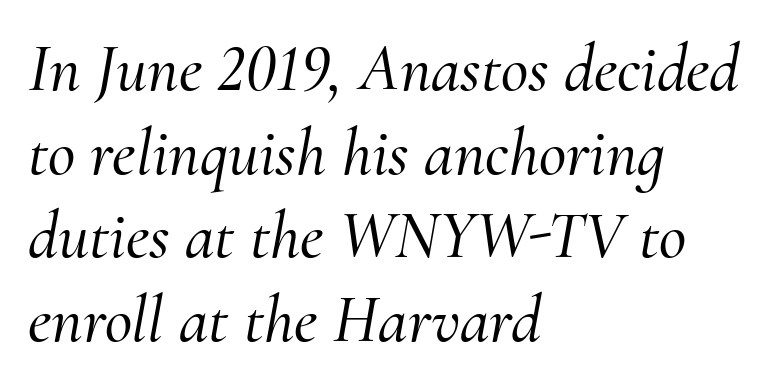
The image shows 67 px serif type, italic (leaning right); set left-aligned, normal line spacing (1.25x), normal letter spacing, not underlined; medium stroke contrast and a small x-height.
